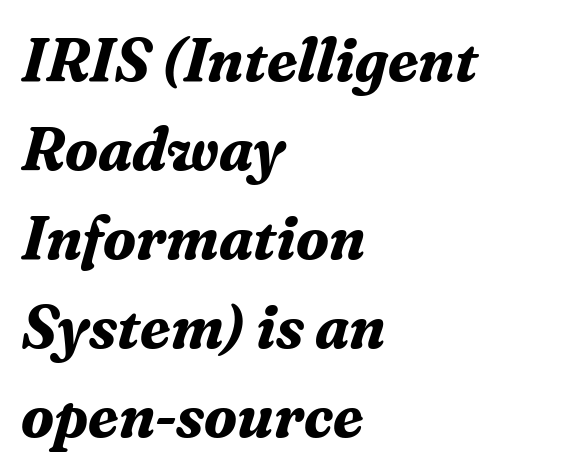
{"serif": "yes", "italic": "yes", "lean": "right", "slant_degrees": 16, "bold": "yes", "weight": "bold", "width": "normal", "stroke_contrast": "medium", "x_height": "medium", "monospaced": "no", "underline": "no", "align": "left", "line_spacing": "normal", "line_spacing_ratio": 1.46, "letter_spacing": "normal", "letter_spacing_em": 0.0, "glyph_px": 61}
